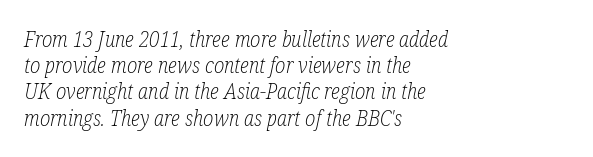
Default kerning and tracking; the words read as compact shapes. The letters are slanted; this is an italic face. Leading: standard. Honestly, there is no underline to notice here at all.
